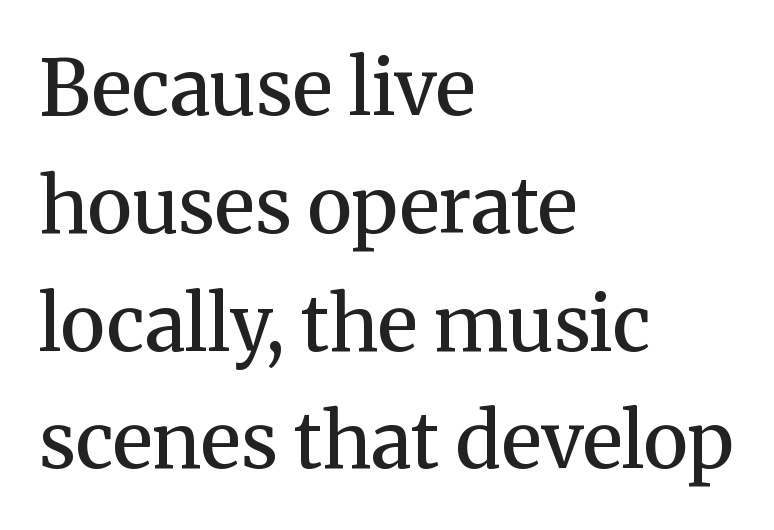
{"serif": "yes", "italic": "no", "bold": "semi", "weight": "semibold", "width": "normal", "stroke_contrast": "medium", "x_height": "medium", "monospaced": "no", "underline": "no", "align": "left", "line_spacing": "normal", "line_spacing_ratio": 1.53, "letter_spacing": "normal", "letter_spacing_em": 0.0, "glyph_px": 77}
